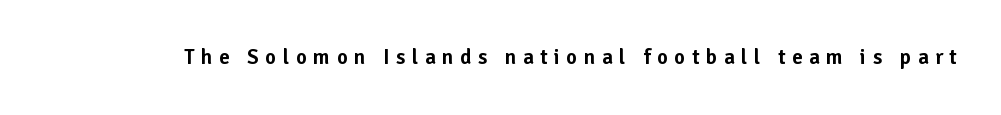
The image shows 21 px text type, upright; set unusually wide letter spacing (+0.31 em), not underlined.
